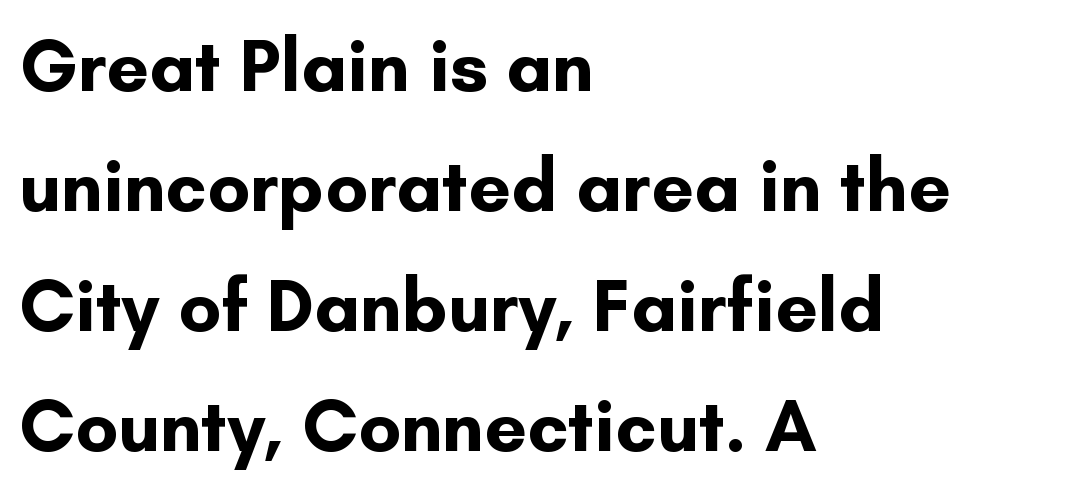
Q: Is the text bold? A: Yes.
Q: Is the text italic (slanted)? A: No, it is upright.
Q: Is the typeface a serif or a sans-serif typeface? A: Sans-serif.
Q: Is the text underlined? A: No.
Q: How is the paragraph aligned? A: Left-aligned.
Q: Is the spacing between letters normal or unusually wide? A: Normal.
Q: Is the spacing between lines tight, normal or loose? A: Normal.
Q: Width (condensed, normal, or wide)? A: Normal.
Q: Stroke contrast? A: Low.
Q: x-height? A: Small.
Q: Monospaced? A: No.
